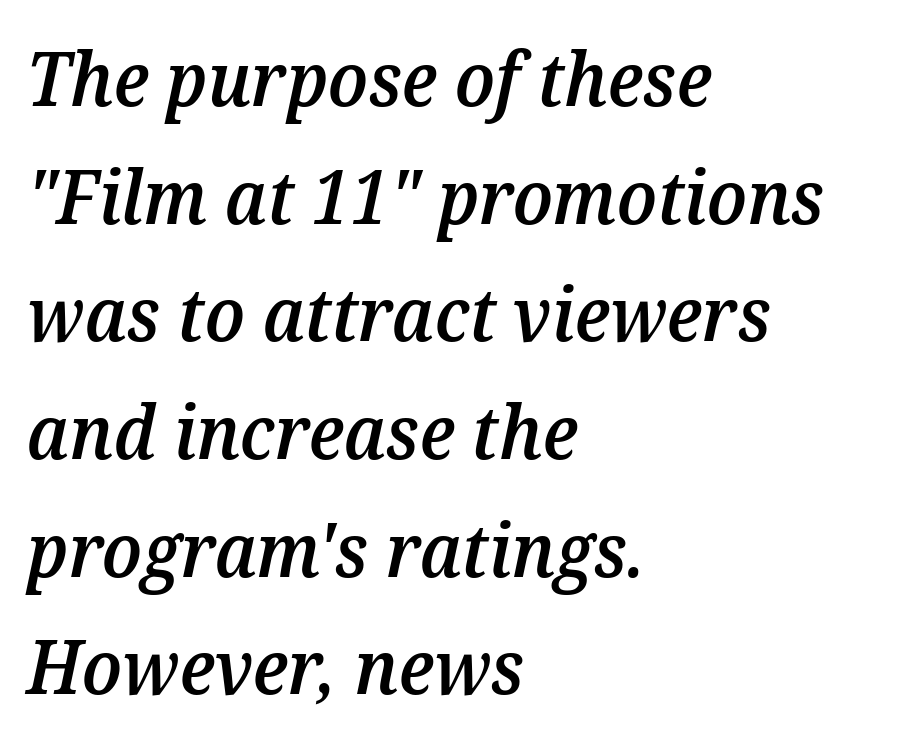
Leading: standard. Style check: oblique. The letters advance in unequal steps, a hallmark of proportional type. Nobody touched the tracking dial on this one. Rule under the text: the space is simply empty.
